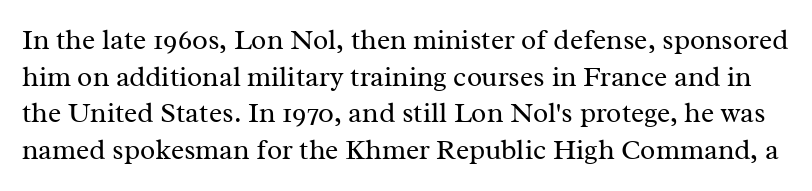
Weight: regular or lighter. Here the glyphs are tracked normally, forming tight word shapes. The zone under the glyphs is completely vacant. The face used here is proportionally spaced, like ordinary book or web type.
